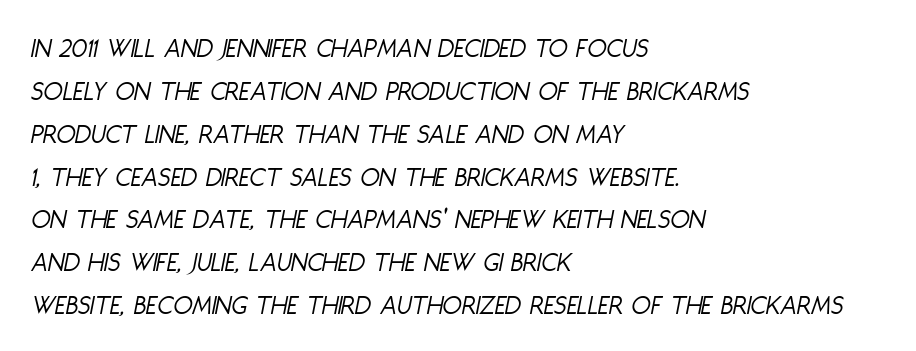
Q: Is the text bold? A: No.
Q: Is the text italic (slanted)? A: Yes, it leans right by about 11 degrees.
Q: Is the text underlined? A: No.
Q: How is the paragraph aligned? A: Left-aligned.
Q: Is the spacing between letters normal or unusually wide? A: Normal.
Q: Is the spacing between lines tight, normal or loose? A: Normal.
Q: Width (condensed, normal, or wide)? A: Condensed.
Q: Stroke contrast? A: Low.
Q: x-height? A: Large.
Q: Monospaced? A: No.
